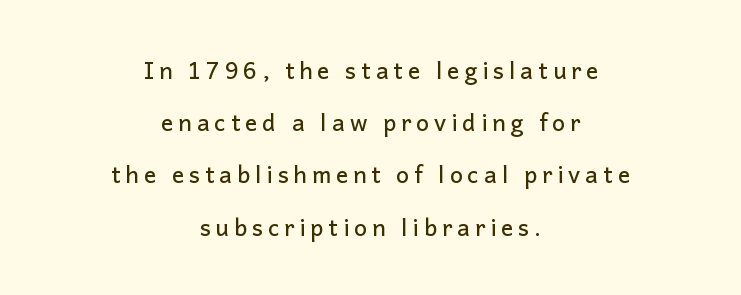
{"italic": "no", "underline": "no", "align": "center", "line_spacing": "loose", "line_spacing_ratio": 2.27, "letter_spacing": "wide", "letter_spacing_em": 0.21, "glyph_px": 23}
